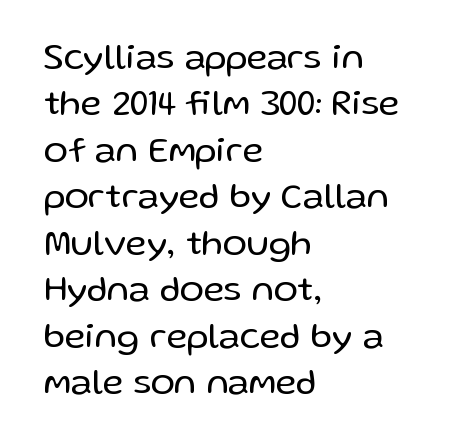
The image shows 36 px regular-weight sans-serif type, upright; set left-aligned, normal line spacing (1.29x), normal letter spacing, not underlined; low stroke contrast and a medium x-height.
